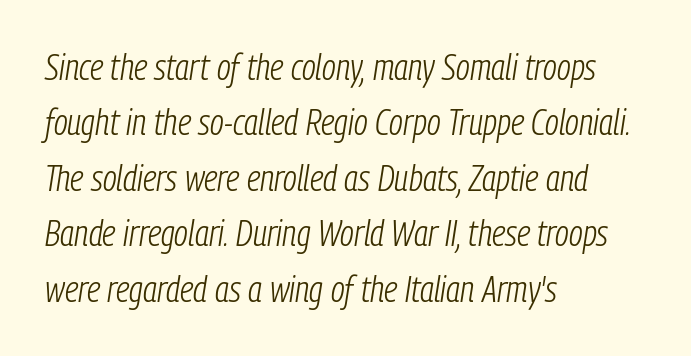
Q: Is the text bold? A: No.
Q: Is the text italic (slanted)? A: Yes, it leans right by about 9 degrees.
Q: Is the text underlined? A: No.
Q: How is the paragraph aligned? A: Left-aligned.
Q: Is the spacing between letters normal or unusually wide? A: Normal.
Q: Is the spacing between lines tight, normal or loose? A: Normal.
Q: Width (condensed, normal, or wide)? A: Condensed.
Q: Stroke contrast? A: Low.
Q: x-height? A: Medium.
Q: Monospaced? A: No.
